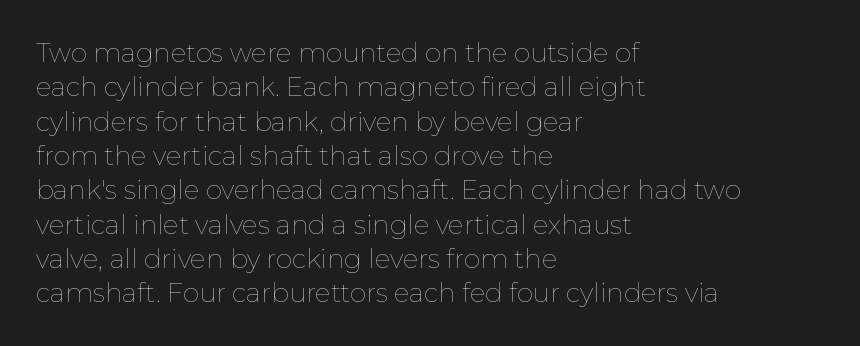
Leftover space on each line is placed entirely after the last word. Notice how the stems are strictly vertical — no italics here. The rendering uses a moderate line-height, typical for paragraphs. Underlining? Definitely not there. A light-to-regular cut is what we see here.
